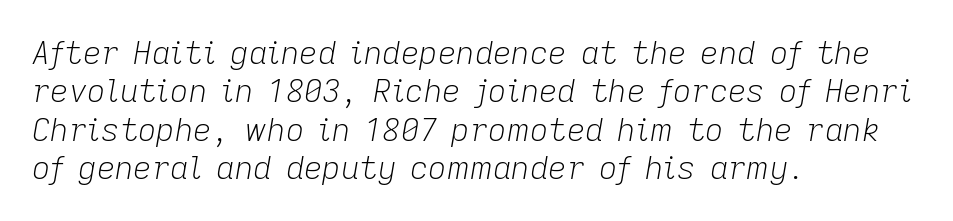
Q: Is the text bold? A: No.
Q: Is the text italic (slanted)? A: Yes, it leans right by about 9 degrees.
Q: Is the text underlined? A: No.
Q: How is the paragraph aligned? A: Left-aligned.
Q: Is the spacing between letters normal or unusually wide? A: Normal.
Q: Width (condensed, normal, or wide)? A: Normal.
Q: Stroke contrast? A: Low.
Q: x-height? A: Medium.
Q: Monospaced? A: No.
